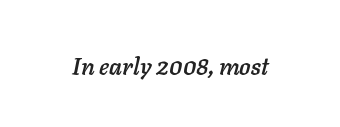
The gap between lines stays unmarked. Yep, that's italic — everything's leaning. Glyph-to-glyph distance matches everyday printed text.
